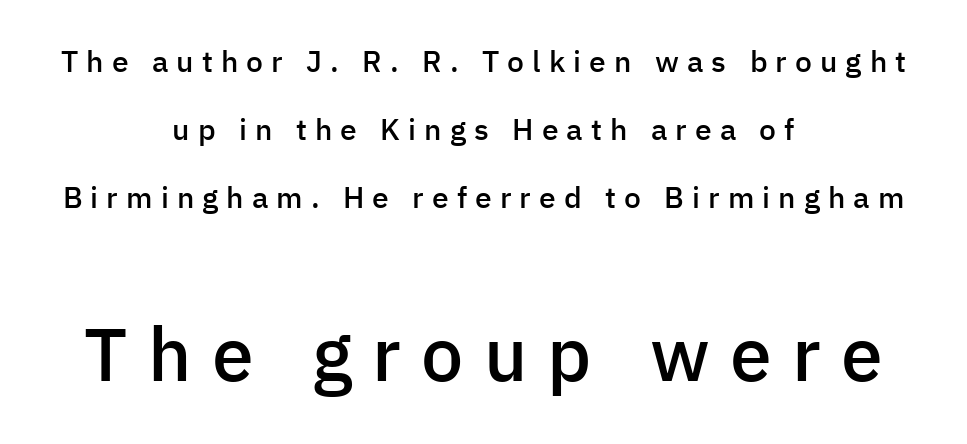
The image shows 75 px semibold sans-serif type, upright; set centered, loose line spacing (2.26x), unusually wide letter spacing (+0.27 em), not underlined; the second (bottom) block is 2.5x larger; low stroke contrast and a medium x-height.
